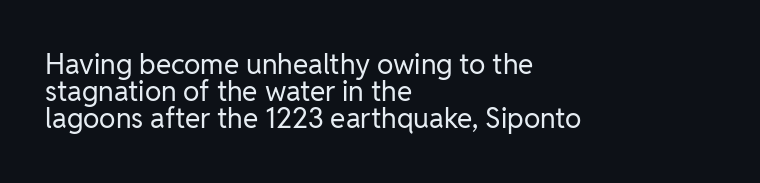
{"serif": "no", "italic": "no", "bold": "no", "weight": "regular", "width": "normal", "stroke_contrast": "low", "x_height": "medium", "monospaced": "no", "underline": "no", "align": "left", "line_spacing": "tight", "line_spacing_ratio": 0.97, "letter_spacing": "normal", "letter_spacing_em": 0.0, "glyph_px": 28}
